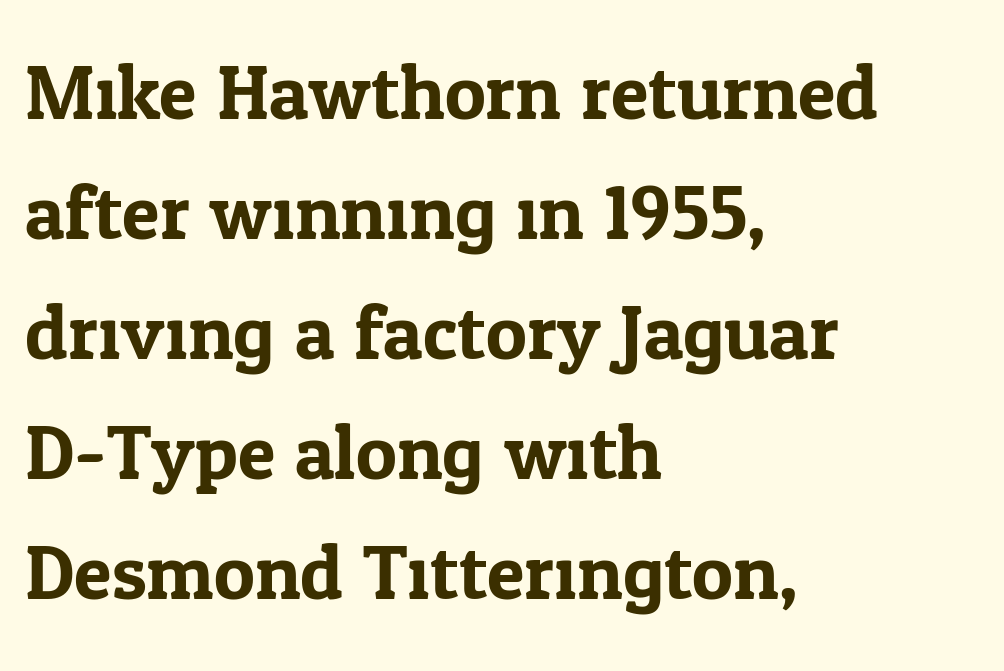
The image shows 77 px serif type, upright; set left-aligned, normal line spacing (1.56x), normal letter spacing, not underlined; low stroke contrast and a medium x-height.
